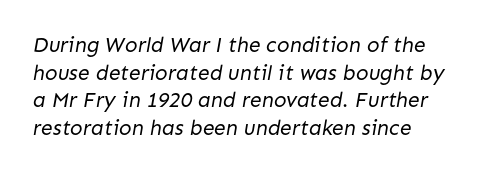
Q: Is the text bold? A: No.
Q: Is the text underlined? A: No.
Q: How is the paragraph aligned? A: Left-aligned.
Q: Is the spacing between letters normal or unusually wide? A: Normal.
Q: Is the spacing between lines tight, normal or loose? A: Normal.
